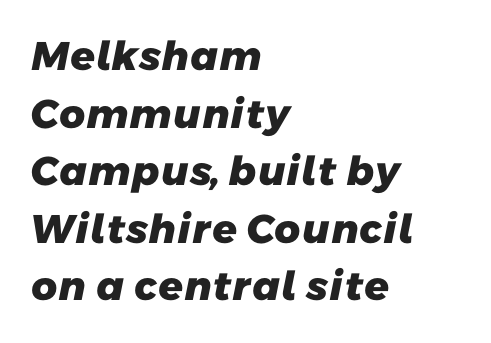
The image shows 40 px heavy sans-serif type; set left-aligned, normal line spacing (1.44x), normal letter spacing, not underlined; low stroke contrast and a medium x-height.
